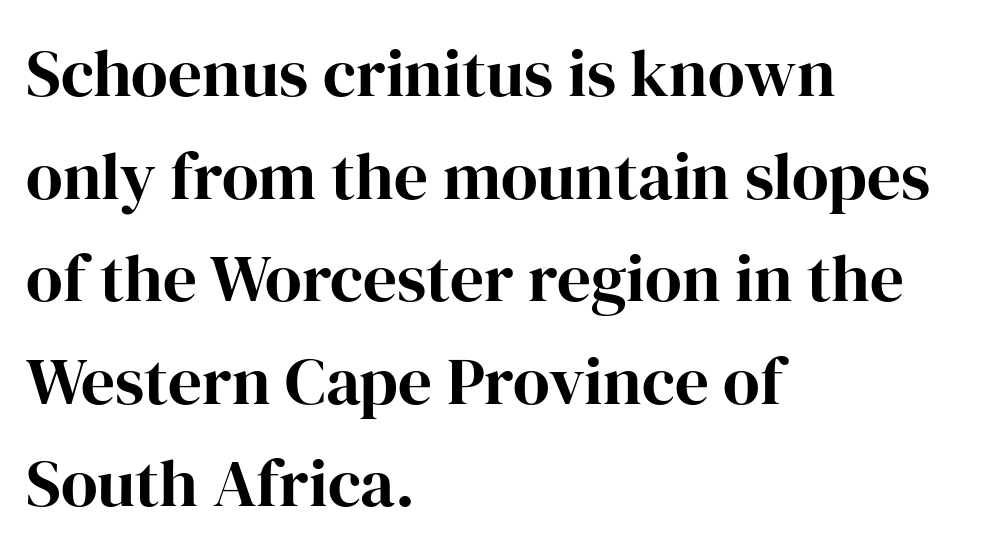
It's the straight-up-and-down kind of type. Unlike a clean sans, this face finishes its strokes with serifs. The letters advance in unequal steps, a hallmark of proportional type. Each line starts at the same left margin while the right side varies. The space directly below the letters is spotless. One glance says typical: line gaps are just what's usual.
